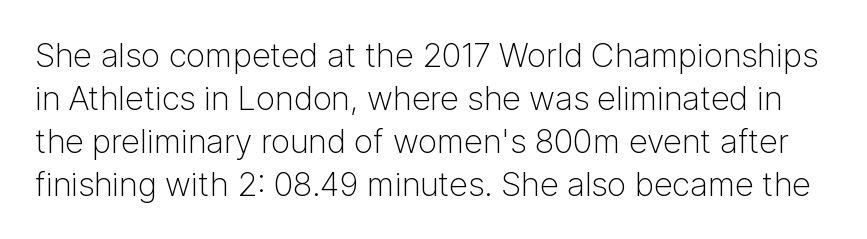
{"serif": "no", "italic": "no", "bold": "no", "weight": "light", "width": "normal", "stroke_contrast": "low", "x_height": "medium", "monospaced": "no", "underline": "no", "line_spacing": "normal", "line_spacing_ratio": 1.3, "letter_spacing": "normal", "letter_spacing_em": 0.0, "glyph_px": 33}
